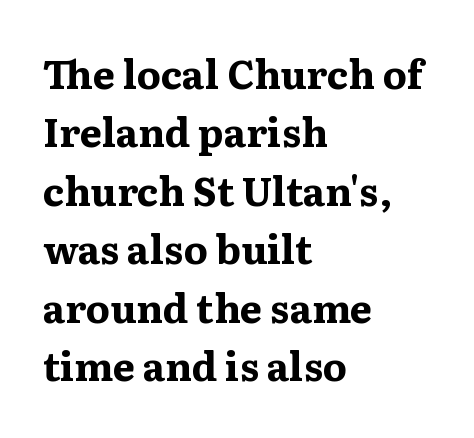
Q: Is the text bold? A: Yes.
Q: Is the text italic (slanted)? A: No, it is upright.
Q: Is the typeface a serif or a sans-serif typeface? A: Serif.
Q: Is the text underlined? A: No.
Q: How is the paragraph aligned? A: Left-aligned.
Q: Is the spacing between letters normal or unusually wide? A: Normal.
Q: Is the spacing between lines tight, normal or loose? A: Normal.
Q: Width (condensed, normal, or wide)? A: Wide.
Q: Stroke contrast? A: Medium.
Q: x-height? A: Medium.
Q: Monospaced? A: No.
